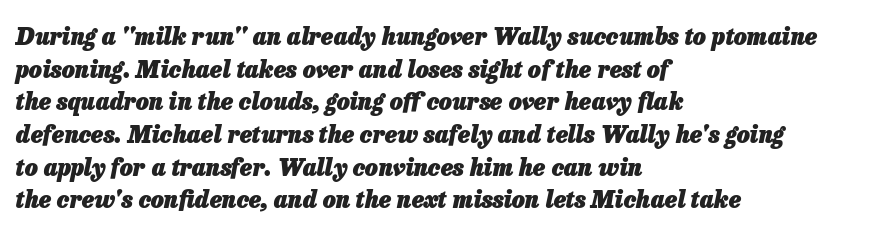
Leading matches the norm, producing a regular column. Italic: yes, the glyphs are oblique. A bare baseline throughout the passage. You could call the tracking neutral — neither tight nor loose.
